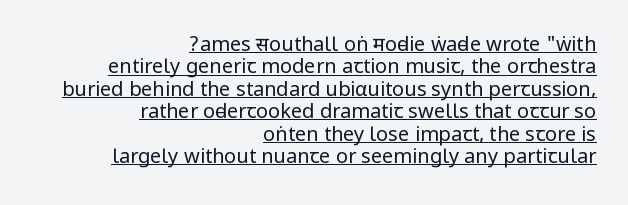
Beneath each row of characters lies a ruled line. Think standard paragraph weight, or any step lighter than that. This is roman type, the default non-slanted kind. Rows of type sit shoulder to shoulder in the vertical direction. This sample uses plain, unmodified letter spacing. The paragraph shown leans on its right margin.
